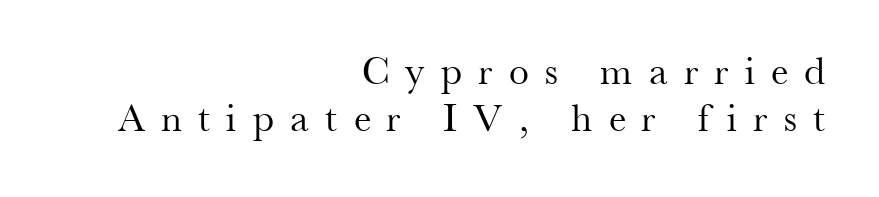
Q: Is the text bold? A: No.
Q: Is the text italic (slanted)? A: No, it is upright.
Q: Is the typeface a serif or a sans-serif typeface? A: Serif.
Q: Is the text underlined? A: No.
Q: How is the paragraph aligned? A: Right-aligned.
Q: Is the spacing between letters normal or unusually wide? A: Unusually wide.
Q: Width (condensed, normal, or wide)? A: Normal.
Q: Stroke contrast? A: Medium.
Q: x-height? A: Small.
Q: Monospaced? A: No.
